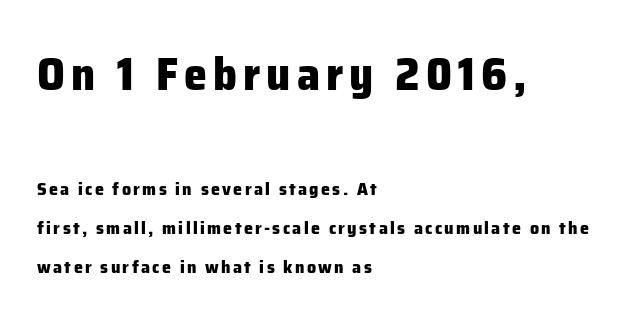
Horizontal bands of white between lines are thick stripes. Note: no serifs on the glyphs. Spacing verdict: proportional, widths tailored to each character. The block sitting higher on the canvas is the one with enlarged characters. This rendering uses left alignment, leaving the right contour irregular. The typesetting leans heavy: a genuine bold.
